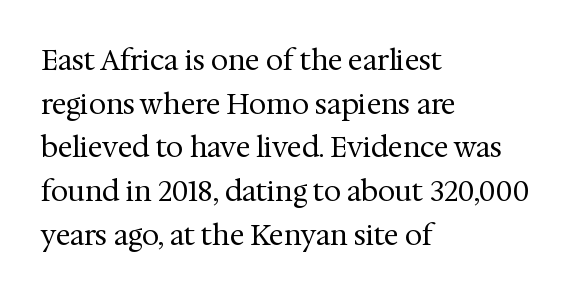
The image shows 28 px regular-weight serif type, upright; set left-aligned, normal line spacing (1.56x), normal letter spacing, not underlined; medium stroke contrast and a medium x-height.
